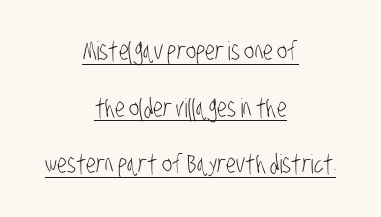
The image shows 26 px text type; set centered, loose line spacing (2.18x), normal letter spacing, underlined.
